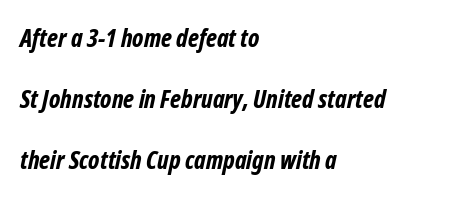
The image shows 25 px bold type; set left-aligned, loose line spacing (2.44x), normal letter spacing, not underlined.
